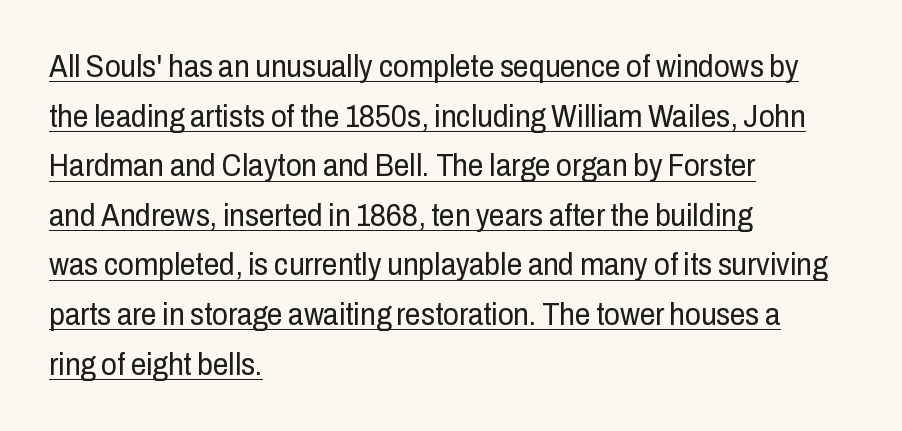
{"serif": "no", "italic": "no", "bold": "no", "weight": "regular", "width": "condensed", "stroke_contrast": "low", "x_height": "medium", "monospaced": "no", "underline": "yes", "align": "left", "line_spacing": "normal", "line_spacing_ratio": 1.6, "letter_spacing": "normal", "letter_spacing_em": 0.0, "glyph_px": 31}
